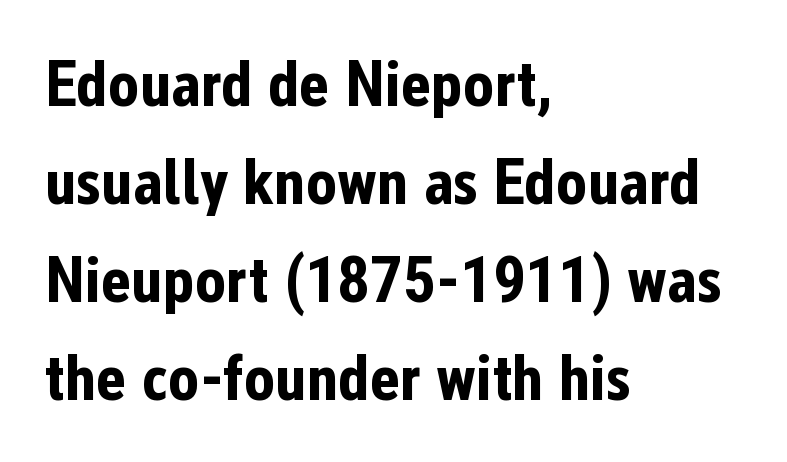
The image shows 65 px bold, condensed sans-serif type, upright; set left-aligned, normal line spacing (1.51x), normal letter spacing, not underlined; low stroke contrast and a medium x-height.
